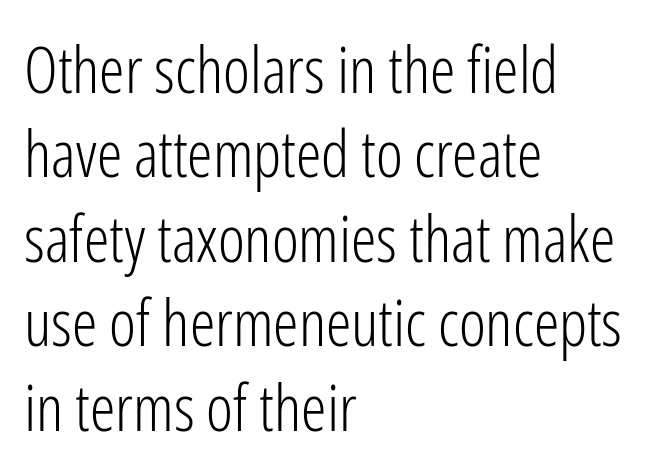
The letters carry no serifs — their stems end cleanly without finishing strokes. The space beneath each line is pristine and unruled. Quick note: not italic, upright. Line beginnings align vertically; line endings do not. Line spacing here is normal. Is this a heavy cut? Hardly; it is regular or lighter.
